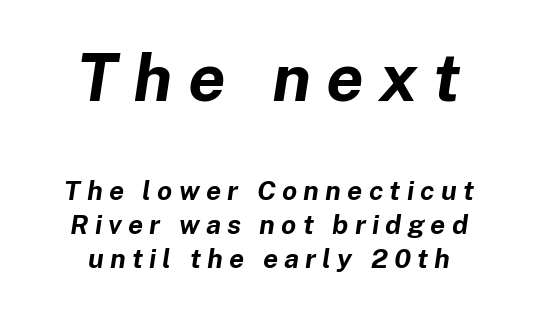
Q: Is the text bold? A: Yes.
Q: Is the text italic (slanted)? A: Yes, it leans right by about 8 degrees.
Q: Is the text underlined? A: No.
Q: How is the paragraph aligned? A: Centered.
Q: Is the spacing between letters normal or unusually wide? A: Unusually wide.
Q: Is the spacing between lines tight, normal or loose? A: Normal.
Q: Which block of text is set in a larger size, the first (top) or the second (bottom)? A: The first (top) one.
Q: Width (condensed, normal, or wide)? A: Normal.
Q: Stroke contrast? A: Low.
Q: x-height? A: Medium.
Q: Monospaced? A: No.
